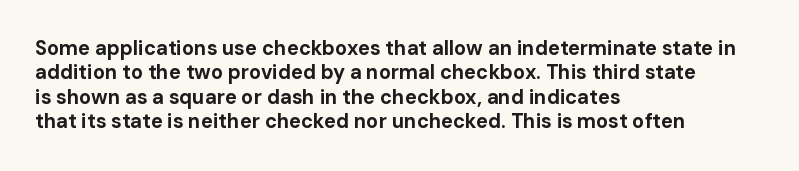
The image shows 20 px bold type, upright; set left-aligned, line spacing 1.22x, normal letter spacing, not underlined.
